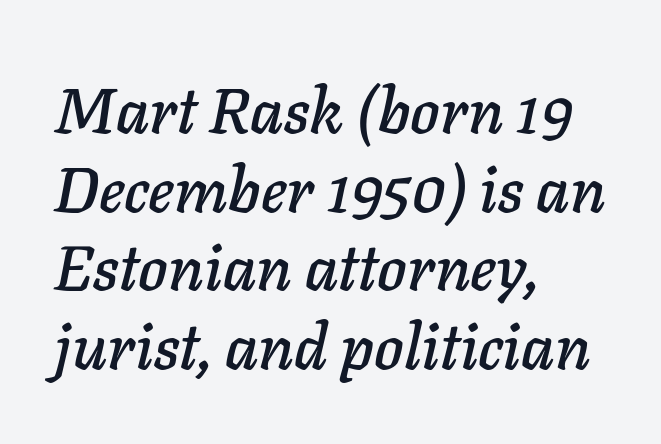
Q: Is the text italic (slanted)? A: Yes, it leans right by about 11 degrees.
Q: Is the text underlined? A: No.
Q: How is the paragraph aligned? A: Left-aligned.
Q: Is the spacing between letters normal or unusually wide? A: Normal.
Q: Is the spacing between lines tight, normal or loose? A: Normal.
Q: Width (condensed, normal, or wide)? A: Normal.
Q: Stroke contrast? A: Low.
Q: x-height? A: Medium.
Q: Monospaced? A: No.
